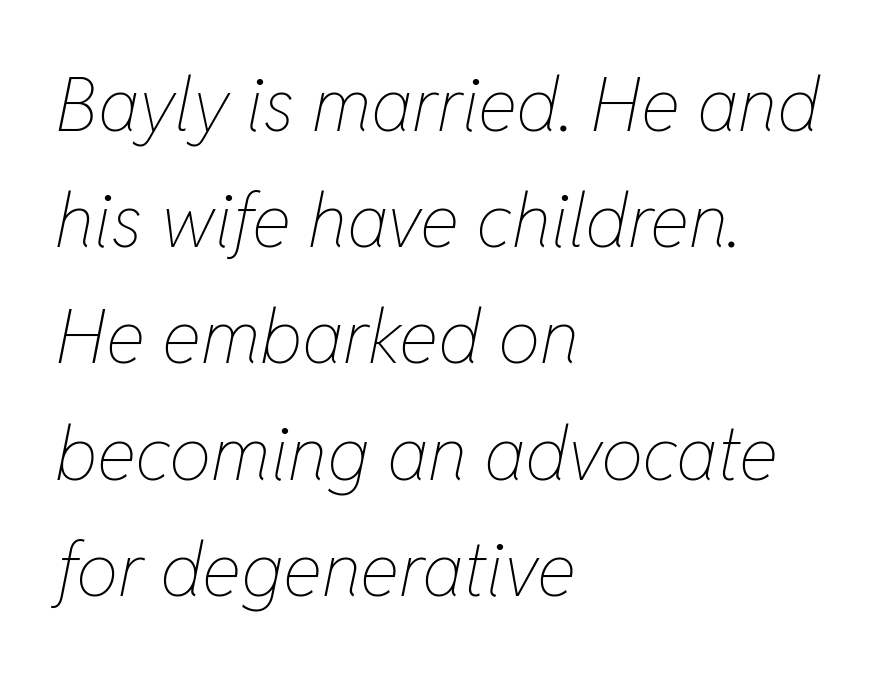
{"italic": "yes", "lean": "right", "slant_degrees": 11, "bold": "no", "weight": "thin", "width": "condensed", "stroke_contrast": "low", "x_height": "medium", "monospaced": "no", "underline": "no", "align": "left", "line_spacing": "normal", "line_spacing_ratio": 1.55, "letter_spacing": "normal", "letter_spacing_em": 0.0, "glyph_px": 75}
